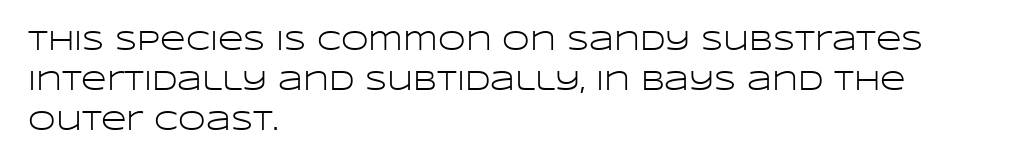
The image shows 28 px light, wide sans-serif type, upright; set left-aligned, normal line spacing (1.43x), normal letter spacing, not underlined; low stroke contrast and a large x-height.
